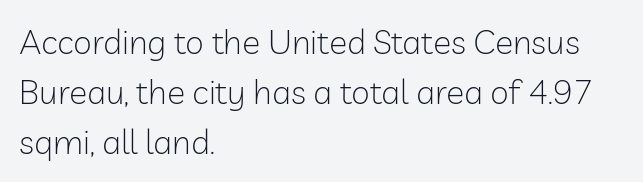
Q: Is the text bold? A: No.
Q: Is the text italic (slanted)? A: No, it is upright.
Q: Is the typeface a serif or a sans-serif typeface? A: Sans-serif.
Q: Is the text underlined? A: No.
Q: How is the paragraph aligned? A: Left-aligned.
Q: Is the spacing between letters normal or unusually wide? A: Normal.
Q: Is the spacing between lines tight, normal or loose? A: Normal.
Q: Width (condensed, normal, or wide)? A: Normal.
Q: Stroke contrast? A: Low.
Q: x-height? A: Medium.
Q: Monospaced? A: No.
